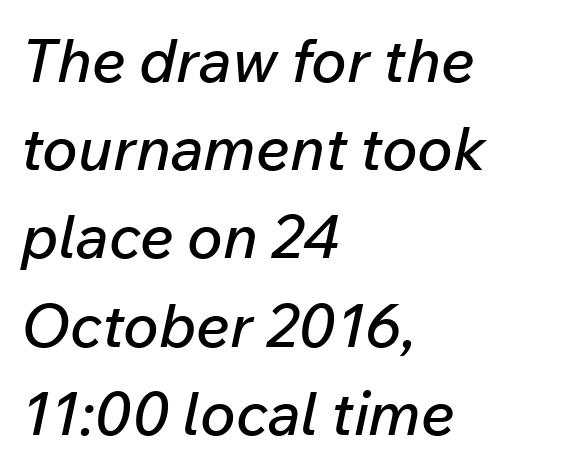
{"italic": "yes", "lean": "right", "slant_degrees": 12, "width": "normal", "stroke_contrast": "low", "x_height": "medium", "monospaced": "no", "underline": "no", "align": "left", "line_spacing": "normal", "line_spacing_ratio": 1.47, "letter_spacing": "normal", "letter_spacing_em": 0.0, "glyph_px": 60}
